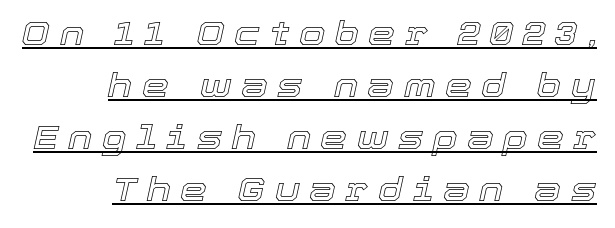
Q: Is the text italic (slanted)? A: Yes, it leans right by about 12 degrees.
Q: Is the text underlined? A: Yes.
Q: How is the paragraph aligned? A: Right-aligned.
Q: Is the spacing between letters normal or unusually wide? A: Unusually wide.
Q: Is the spacing between lines tight, normal or loose? A: Normal.
Q: Width (condensed, normal, or wide)? A: Normal.
Q: x-height? A: Medium.
Q: Monospaced? A: No.
